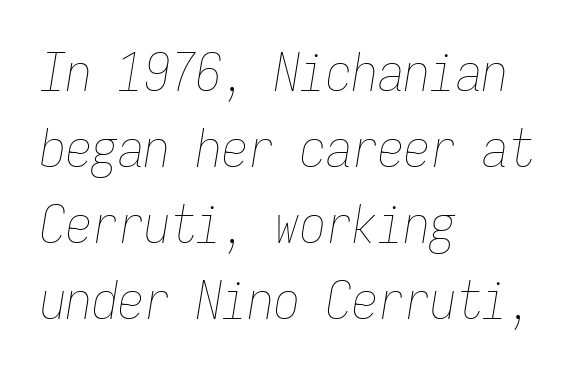
Q: Is the text bold? A: No.
Q: Is the text italic (slanted)? A: Yes, it leans right by about 9 degrees.
Q: Is the text underlined? A: No.
Q: How is the paragraph aligned? A: Left-aligned.
Q: Is the spacing between letters normal or unusually wide? A: Normal.
Q: Is the spacing between lines tight, normal or loose? A: Normal.
Q: Width (condensed, normal, or wide)? A: Condensed.
Q: Stroke contrast? A: Low.
Q: x-height? A: Medium.
Q: Monospaced? A: Yes.
